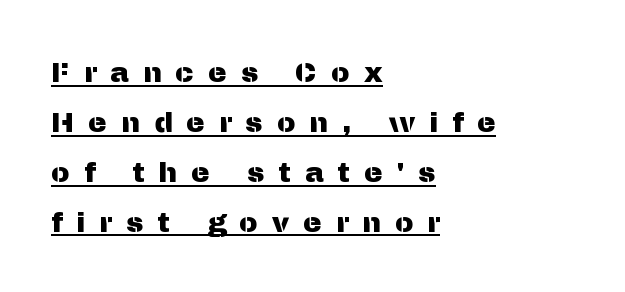
The image shows 28 px sans-serif type, upright; set left-aligned, line spacing 1.78x, unusually wide letter spacing (+0.5 em), underlined; medium stroke contrast and a medium x-height.
